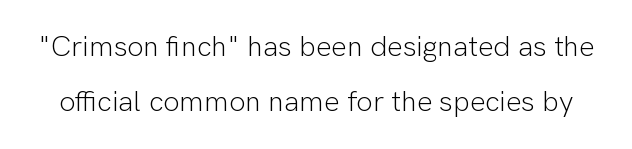
The image shows 29 px light sans-serif type, upright; set line spacing 1.89x, normal letter spacing, not underlined; low stroke contrast and a medium x-height.
